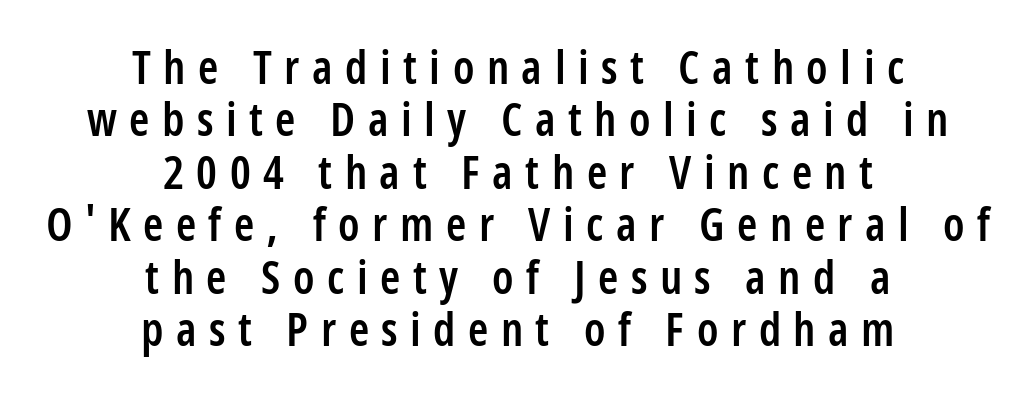
Q: Is the text bold? A: Semi-bold.
Q: Is the text italic (slanted)? A: No, it is upright.
Q: Is the typeface a serif or a sans-serif typeface? A: Sans-serif.
Q: Is the text underlined? A: No.
Q: How is the paragraph aligned? A: Centered.
Q: Is the spacing between letters normal or unusually wide? A: Unusually wide.
Q: Is the spacing between lines tight, normal or loose? A: Tight.
Q: Width (condensed, normal, or wide)? A: Condensed.
Q: Stroke contrast? A: Low.
Q: x-height? A: Medium.
Q: Monospaced? A: No.
